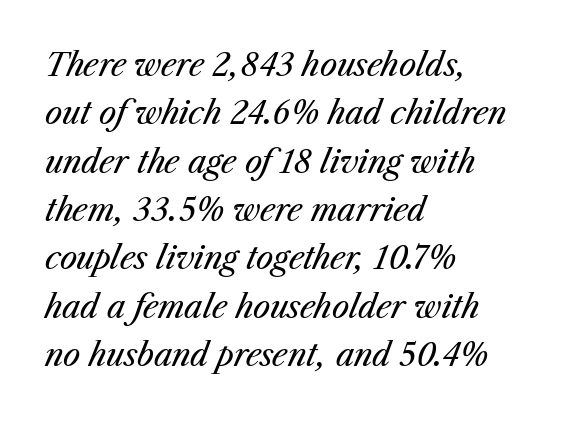
Q: Is the text bold? A: No.
Q: Is the text italic (slanted)? A: Yes, it leans right by about 23 degrees.
Q: Is the text underlined? A: No.
Q: How is the paragraph aligned? A: Left-aligned.
Q: Is the spacing between letters normal or unusually wide? A: Normal.
Q: Is the spacing between lines tight, normal or loose? A: Normal.
Q: Width (condensed, normal, or wide)? A: Normal.
Q: Stroke contrast? A: Medium.
Q: x-height? A: Medium.
Q: Monospaced? A: No.
